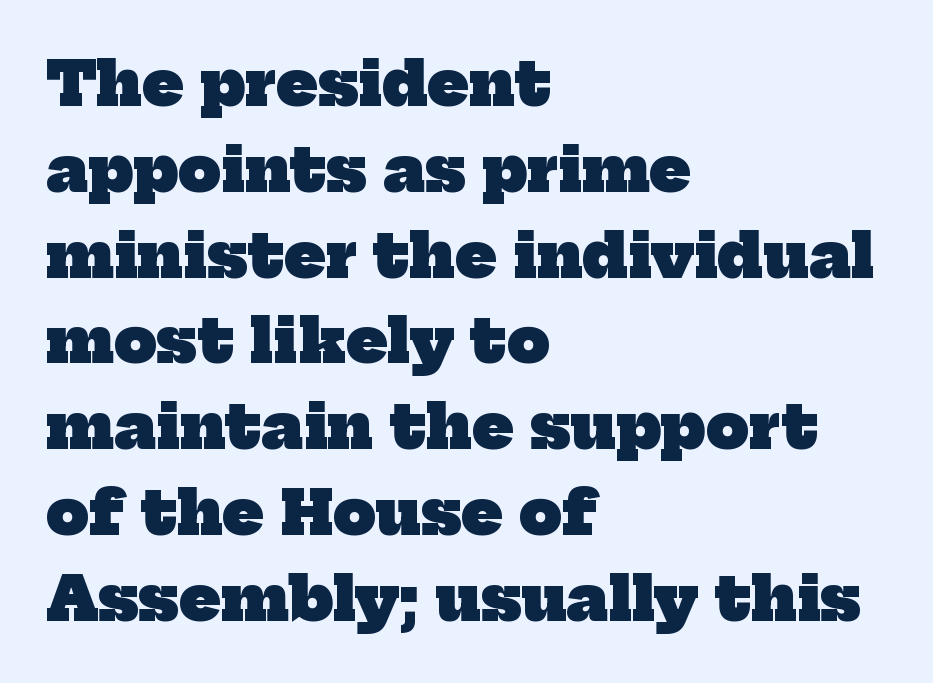
Unlike a clean sans, this face finishes its strokes with serifs. These lines stack with their left ends in a neat column. The vertical gap from one line to the next is medium. Check the space under the baseline: it is left empty.
